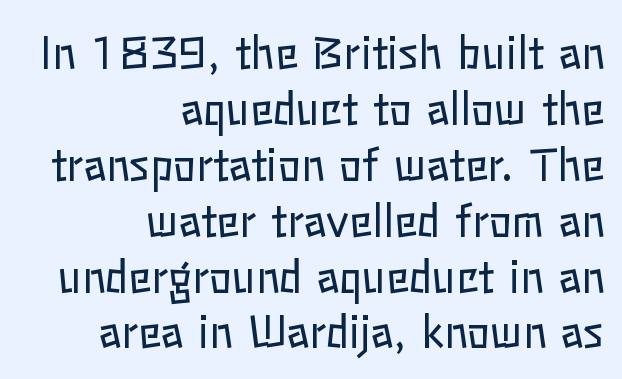
{"italic": "no", "bold": "no", "weight": "regular", "width": "normal", "stroke_contrast": "low", "x_height": "medium", "monospaced": "no", "underline": "no", "align": "right", "line_spacing": "normal", "line_spacing_ratio": 1.3, "letter_spacing": "normal", "letter_spacing_em": 0.0, "glyph_px": 43}
